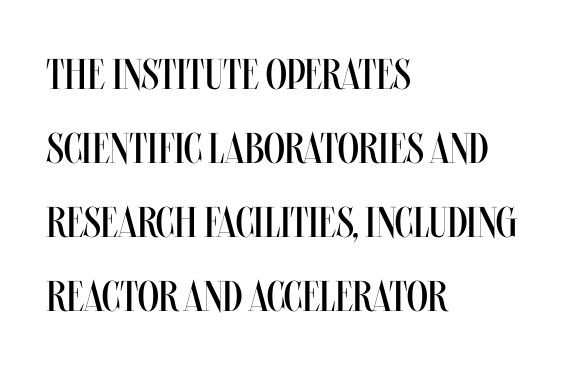
The specimen reads as upright at a glance. Anything drawn beneath the words? Only blank space. Ink coverage per letter is moderate at most. Each word holds together tightly as a unit, with standard inter-letter gaps.
